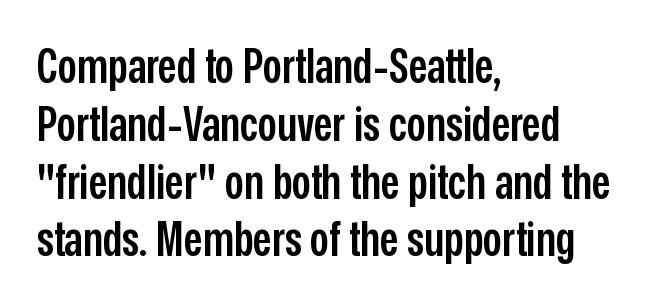
There is no visible air inserted between adjacent glyphs. In terms of posture, this sample is upright. Do the characters align in a grid? No, the font is proportional. The words here are not underlined. Regarding serifs, this sample does without them. Notice the strokes are somewhat thickened but not fully heavy: this is a semibold.
